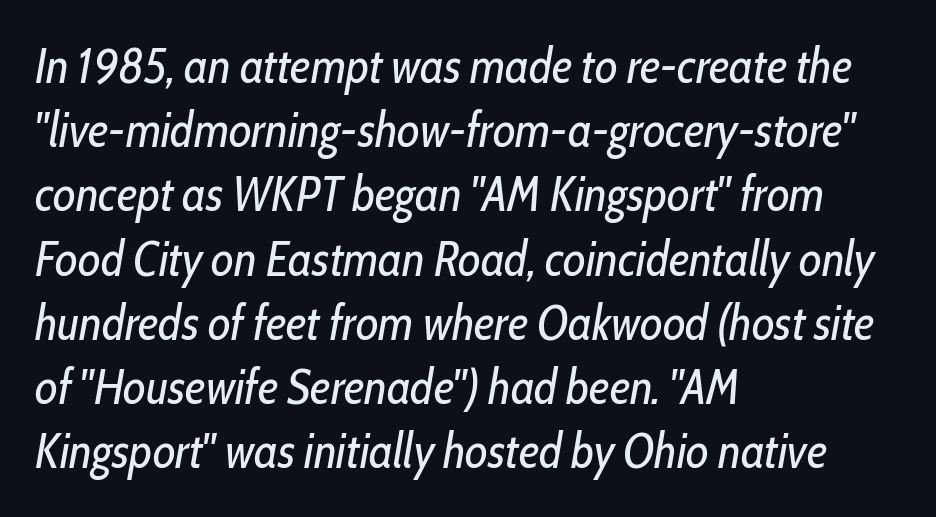
The image shows 49 px regular-weight, condensed type, italic (leaning right); set left-aligned, normal line spacing (1.31x), normal letter spacing, not underlined; low stroke contrast and a medium x-height.
